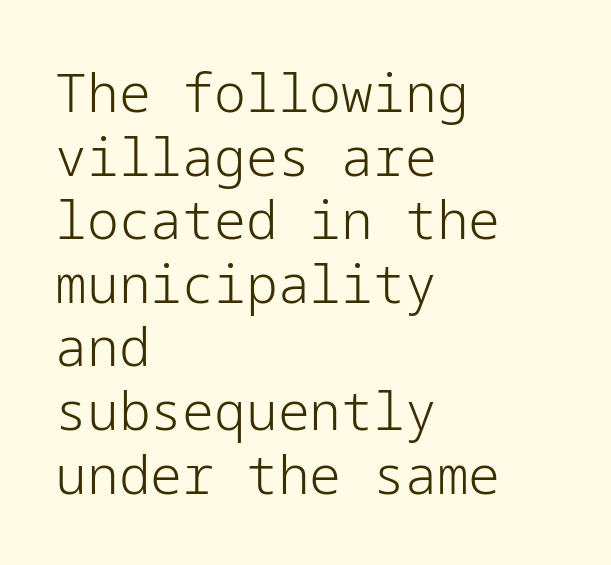
Q: Is the text bold? A: No.
Q: Is the text italic (slanted)? A: No, it is upright.
Q: Is the typeface a serif or a sans-serif typeface? A: Sans-serif.
Q: Is the text underlined? A: No.
Q: How is the paragraph aligned? A: Left-aligned.
Q: Is the spacing between letters normal or unusually wide? A: Normal.
Q: Width (condensed, normal, or wide)? A: Normal.
Q: Stroke contrast? A: Low.
Q: x-height? A: Medium.
